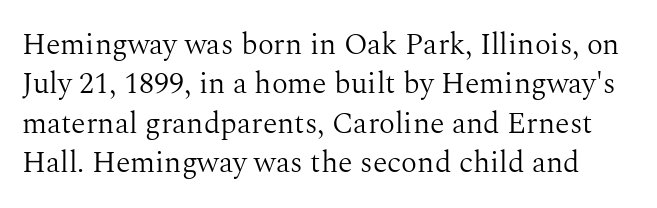
{"serif": "yes", "italic": "no", "bold": "no", "weight": "light", "width": "normal", "stroke_contrast": "medium", "x_height": "medium", "monospaced": "no", "underline": "no", "line_spacing": "normal", "line_spacing_ratio": 1.31, "letter_spacing": "normal", "letter_spacing_em": 0.0, "glyph_px": 30}
